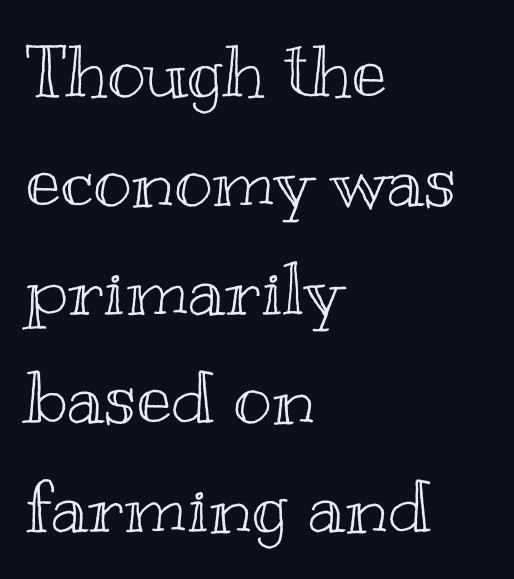
Q: Is the text italic (slanted)? A: No, it is upright.
Q: Is the text underlined? A: No.
Q: How is the paragraph aligned? A: Left-aligned.
Q: Is the spacing between letters normal or unusually wide? A: Normal.
Q: Is the spacing between lines tight, normal or loose? A: Normal.
Q: Width (condensed, normal, or wide)? A: Wide.
Q: x-height? A: Small.
Q: Monospaced? A: No.
